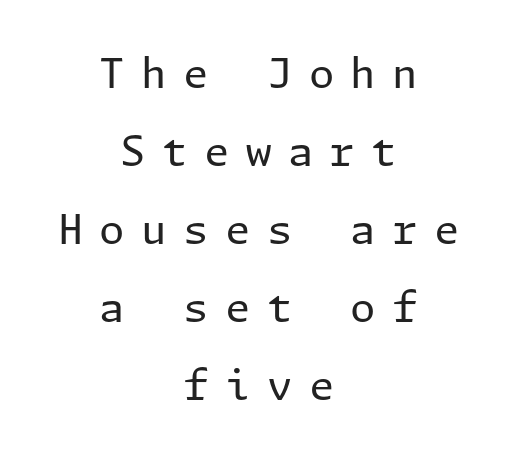
{"serif": "no", "italic": "no", "bold": "no", "weight": "regular", "width": "normal", "stroke_contrast": "low", "x_height": "medium", "underline": "no", "align": "center", "line_spacing": "loose", "line_spacing_ratio": 1.9, "letter_spacing": "wide", "letter_spacing_em": 0.4, "glyph_px": 41}
